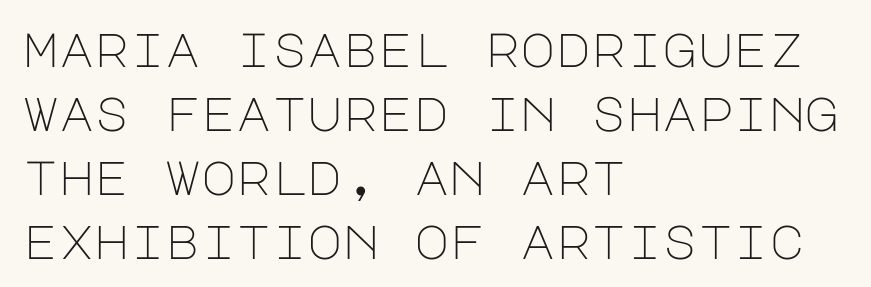
Q: Is the text bold? A: No.
Q: Is the text italic (slanted)? A: No, it is upright.
Q: Is the typeface a serif or a sans-serif typeface? A: Sans-serif.
Q: Is the text underlined? A: No.
Q: How is the paragraph aligned? A: Left-aligned.
Q: Is the spacing between letters normal or unusually wide? A: Normal.
Q: Is the spacing between lines tight, normal or loose? A: Normal.
Q: Width (condensed, normal, or wide)? A: Normal.
Q: Stroke contrast? A: Low.
Q: x-height? A: Large.
